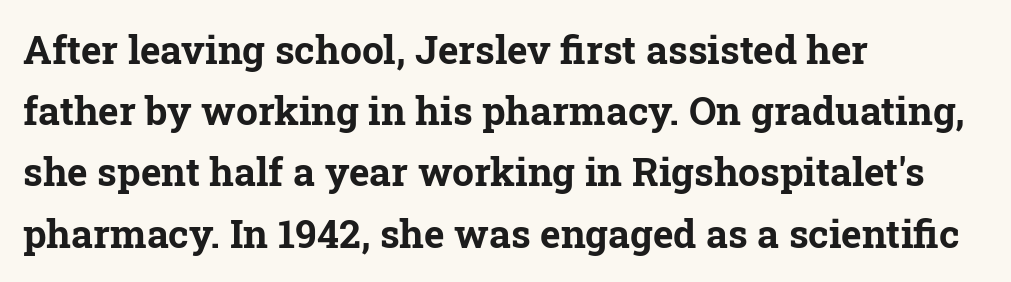
Students, note that the glyphs here touch the page at normal intervals. This rendering features lettering with no underline. A typesetter would call this proportional, since set widths differ per character. The rendering anchors every line to the left-hand side. The lettering stays uniformly vertical, giving the passage a roman look. This sample uses a serif face.
